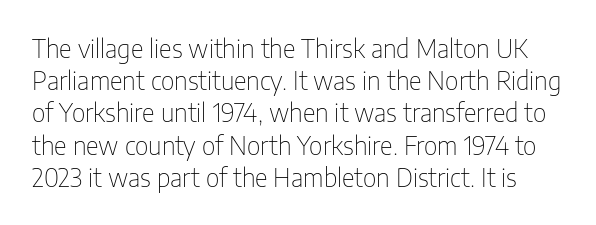
{"italic": "no", "bold": "no", "underline": "no", "line_spacing": "normal", "line_spacing_ratio": 1.29, "letter_spacing": "normal", "letter_spacing_em": 0.0, "glyph_px": 25}
